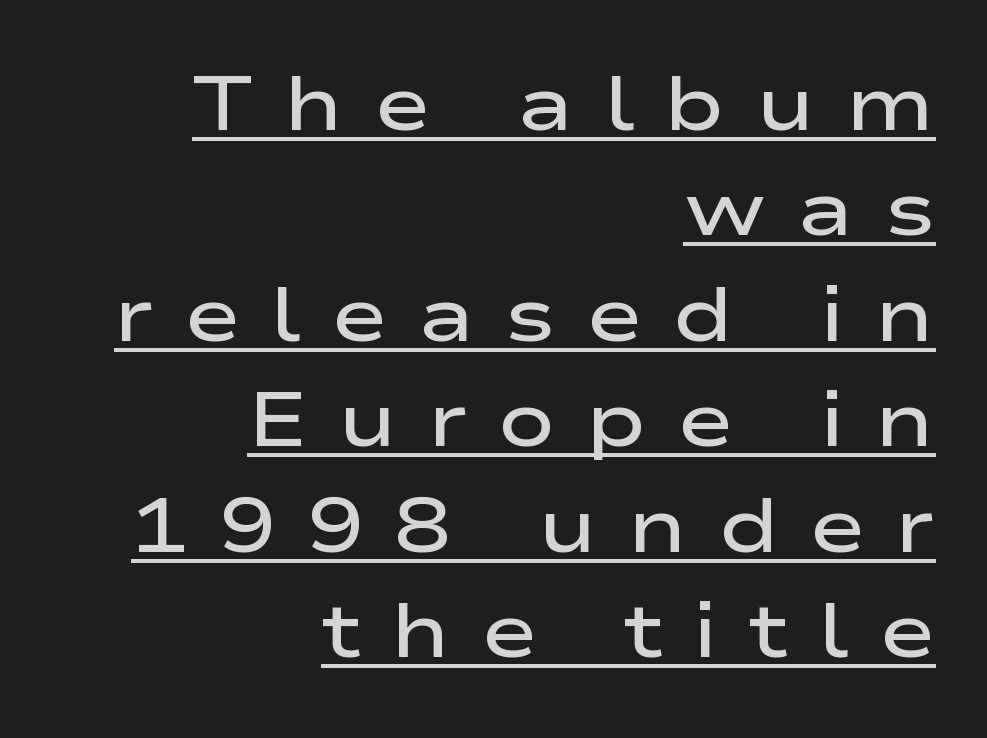
{"serif": "no", "italic": "no", "bold": "semi", "weight": "semibold", "width": "wide", "stroke_contrast": "low", "x_height": "medium", "monospaced": "no", "underline": "yes", "align": "right", "line_spacing": "normal", "line_spacing_ratio": 1.37, "letter_spacing": "wide", "letter_spacing_em": 0.39, "glyph_px": 77}
